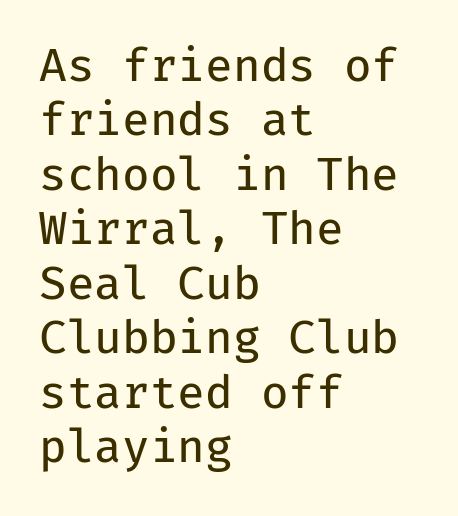
Does the copy run flush right? No — it runs flush left. The letters stand upright; this is a roman face. Unbolded letterforms with no extra heft. Tracking value appears to be zero — textbook default spacing. Has an underline been added? It has not.
